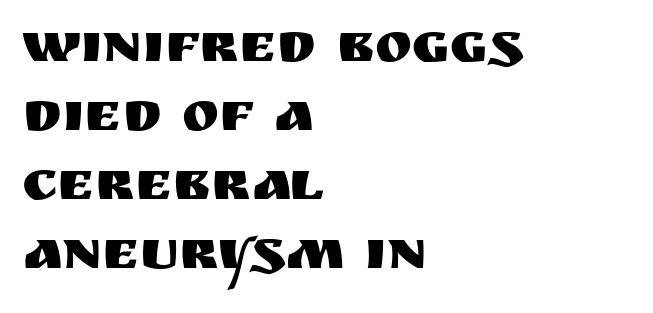
The image shows 56 px sans-serif type, upright; set left-aligned, line spacing 1.23x, normal letter spacing, not underlined; medium stroke contrast and a large x-height.
